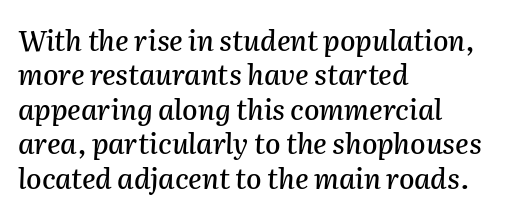
A typesetter would call this proportional, since set widths differ per character. Tracking value appears to be zero — textbook default spacing. Beneath every word, the page is bare. Is the block centered? No — it sits flush against the left margin. A typesetter would mark this as italic.
